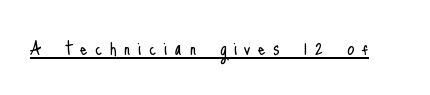
{"italic": "no", "bold": "no", "underline": "yes", "letter_spacing": "wide", "letter_spacing_em": 0.33, "glyph_px": 23}
